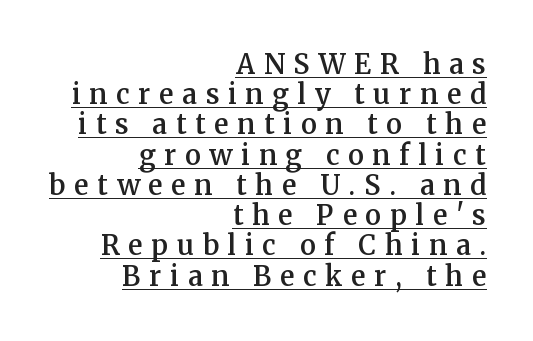
The image shows 27 px text type, upright; set right-aligned, tight line spacing (1.12x), unusually wide letter spacing (+0.32 em), underlined.
